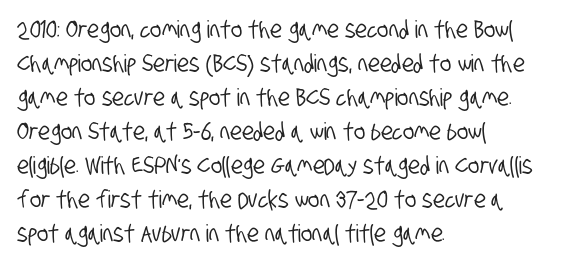
{"underline": "no", "align": "left", "line_spacing": "normal", "line_spacing_ratio": 1.42, "letter_spacing": "normal", "letter_spacing_em": 0.0, "glyph_px": 24}
